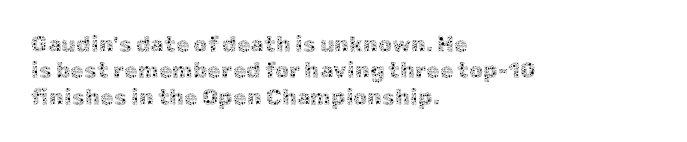
This sample uses an upright cut, with every glyph sitting square on the baseline. Underlining? Definitely not there. Heaviness? Minimal to ordinary, like unemphasized prose. Short note: letters normally spaced. Where is the straight margin? On the left.
